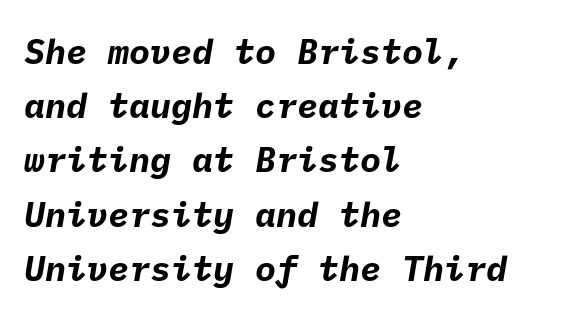
The image shows 35 px bold sans-serif type; set left-aligned, normal line spacing (1.55x), normal letter spacing, not underlined; low stroke contrast and a medium x-height.
